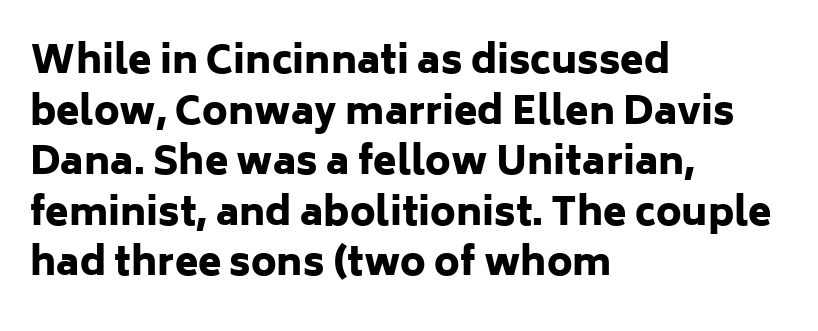
The image shows 38 px heavy sans-serif type, upright; set left-aligned, normal line spacing (1.33x), normal letter spacing, not underlined; low stroke contrast and a medium x-height.
